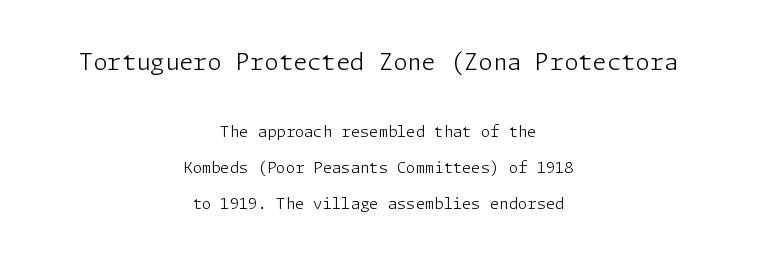
The image shows 23 px text type, upright; set centered, loose line spacing (2.39x), normal letter spacing, not underlined; the first (top) block is 1.53x larger.
